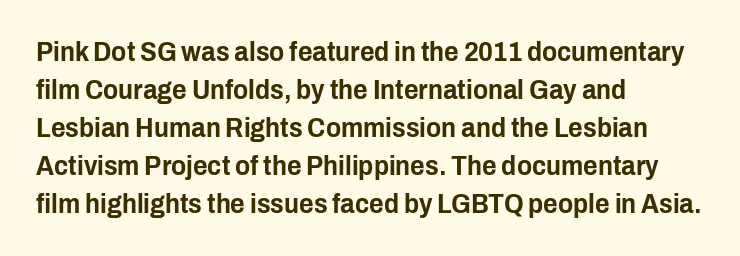
{"serif": "no", "italic": "no", "width": "condensed", "stroke_contrast": "low", "x_height": "medium", "monospaced": "no", "underline": "no", "align": "left", "line_spacing": "normal", "line_spacing_ratio": 1.36, "letter_spacing": "normal", "letter_spacing_em": 0.0, "glyph_px": 28}
